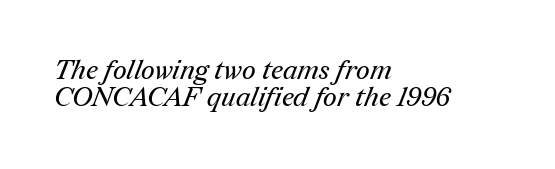
The image shows 27 px text type; set left-aligned, tight line spacing (0.99x), normal letter spacing, not underlined.
